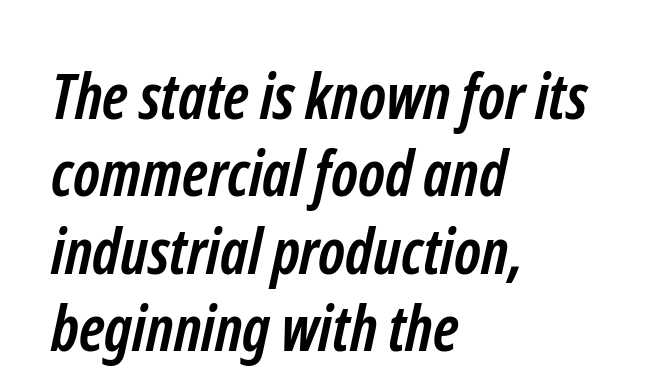
{"serif": "no", "bold": "yes", "weight": "semibold", "width": "condensed", "stroke_contrast": "low", "x_height": "medium", "monospaced": "no", "underline": "no", "align": "left", "line_spacing_ratio": 1.23, "letter_spacing": "normal", "letter_spacing_em": 0.0, "glyph_px": 63}
